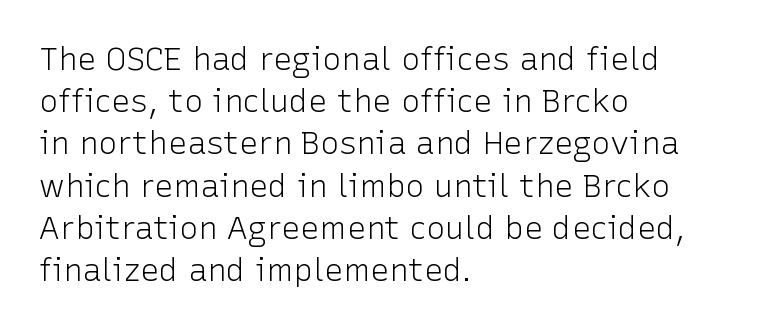
The image shows 32 px light sans-serif type, upright; set left-aligned, normal line spacing (1.32x), normal letter spacing, not underlined; low stroke contrast and a medium x-height.
